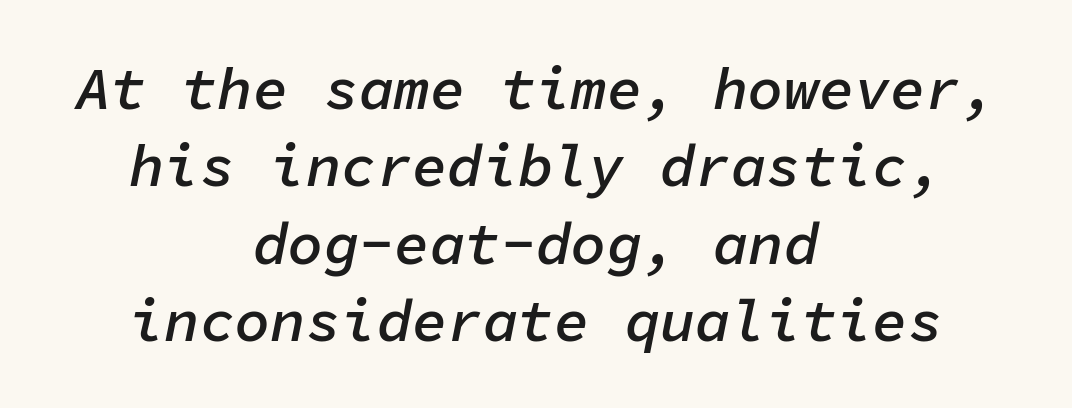
In terms of weight, the rendering is demibold, just under bold. Just letters on the line, the space beneath them empty. Is there much room between lines? A standard amount, neither cramped nor airy. Is the letter spacing exaggerated? No — it looks like the ordinary default.
